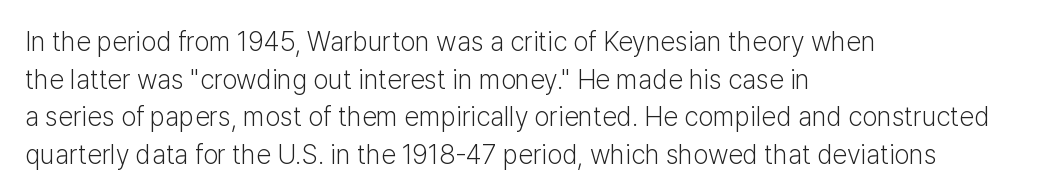
{"italic": "no", "bold": "no", "underline": "no", "align": "left", "line_spacing": "normal", "line_spacing_ratio": 1.39, "letter_spacing": "normal", "letter_spacing_em": 0.0, "glyph_px": 27}
